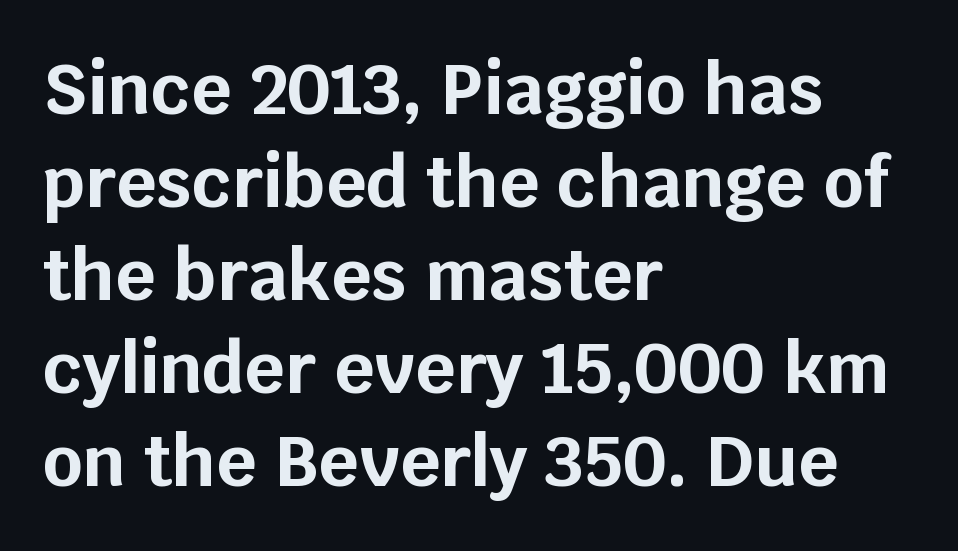
{"serif": "no", "italic": "no", "bold": "yes", "weight": "bold", "width": "normal", "stroke_contrast": "low", "x_height": "large", "monospaced": "no", "underline": "no", "align": "left", "line_spacing": "normal", "line_spacing_ratio": 1.33, "letter_spacing": "normal", "letter_spacing_em": 0.0, "glyph_px": 70}
